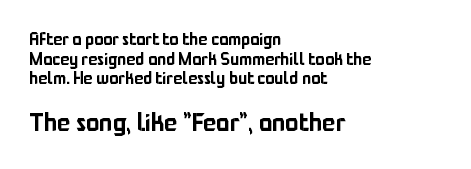
Q: Is the text italic (slanted)? A: No, it is upright.
Q: Is the text underlined? A: No.
Q: How is the paragraph aligned? A: Left-aligned.
Q: Is the spacing between letters normal or unusually wide? A: Normal.
Q: Which block of text is set in a larger size, the first (top) or the second (bottom)? A: The second (bottom) one.
